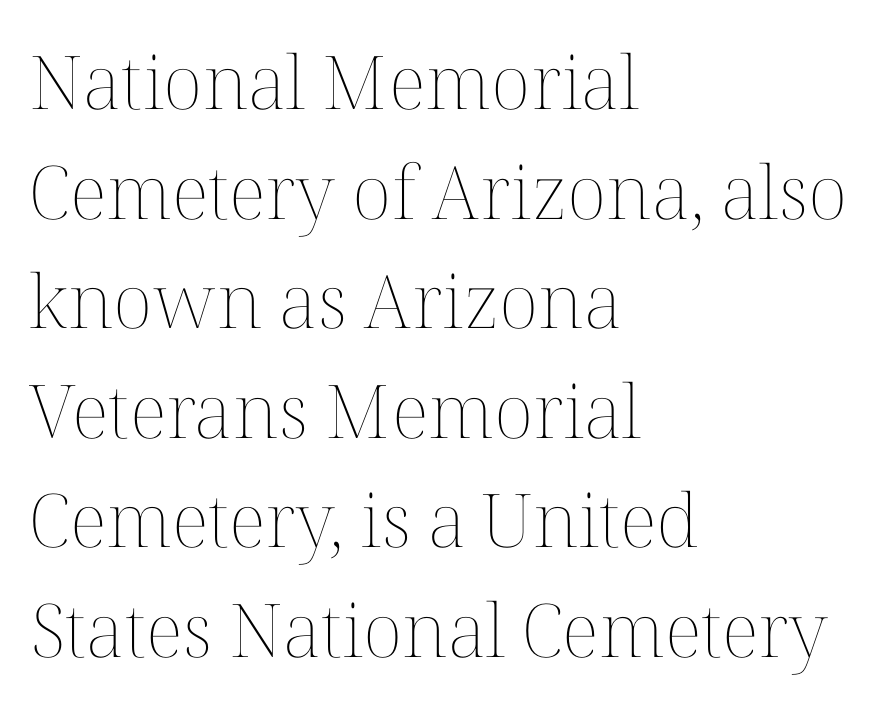
Q: Is the text bold? A: No.
Q: Is the text italic (slanted)? A: No, it is upright.
Q: Is the text underlined? A: No.
Q: How is the paragraph aligned? A: Left-aligned.
Q: Is the spacing between letters normal or unusually wide? A: Normal.
Q: Is the spacing between lines tight, normal or loose? A: Normal.
Q: Width (condensed, normal, or wide)? A: Normal.
Q: Stroke contrast? A: Medium.
Q: x-height? A: Medium.
Q: Monospaced? A: No.
